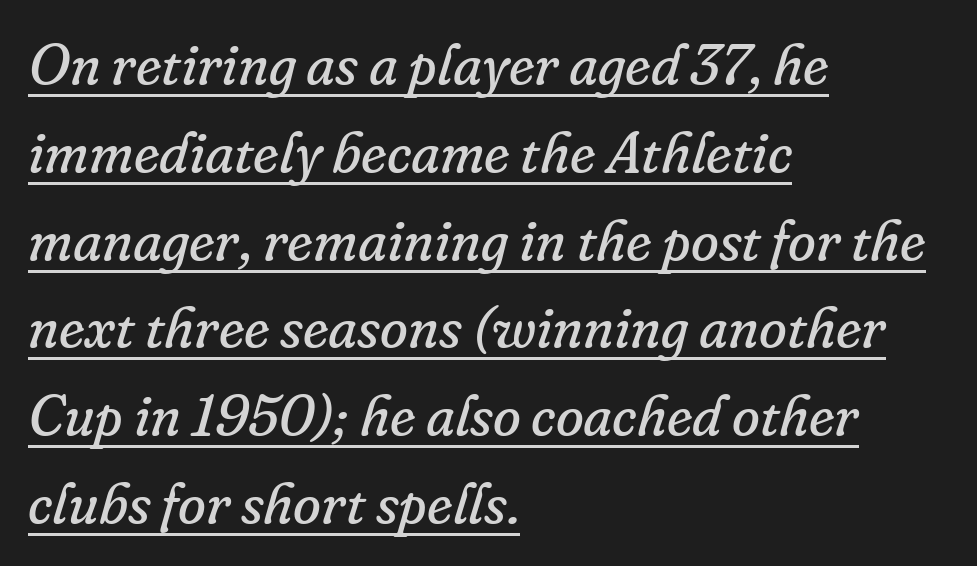
A typesetter would mark this as italic. Summary of weight: not heavy and not bold. This sample uses a serif face. Compared with typical body copy, the letter spacing here is the same. Reading down the column, the eye jumps a familiar distance to each next line. Looks like regular typesetting: each glyph gets only the width it needs.
